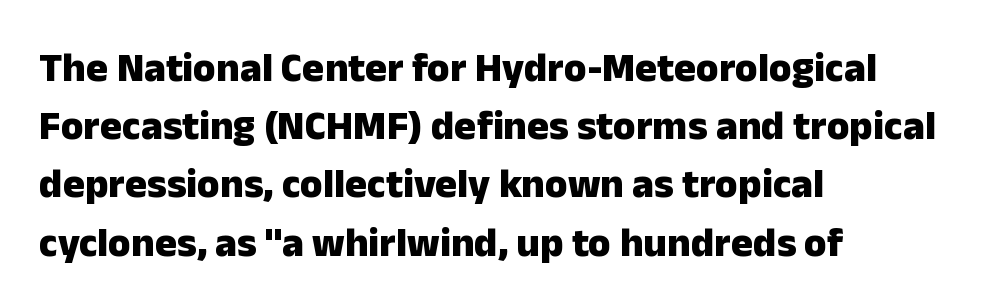
Q: Is the text bold? A: Yes.
Q: Is the text italic (slanted)? A: No, it is upright.
Q: Is the typeface a serif or a sans-serif typeface? A: Sans-serif.
Q: Is the text underlined? A: No.
Q: How is the paragraph aligned? A: Left-aligned.
Q: Is the spacing between letters normal or unusually wide? A: Normal.
Q: Is the spacing between lines tight, normal or loose? A: Normal.
Q: Width (condensed, normal, or wide)? A: Normal.
Q: Stroke contrast? A: Low.
Q: x-height? A: Medium.
Q: Monospaced? A: No.
